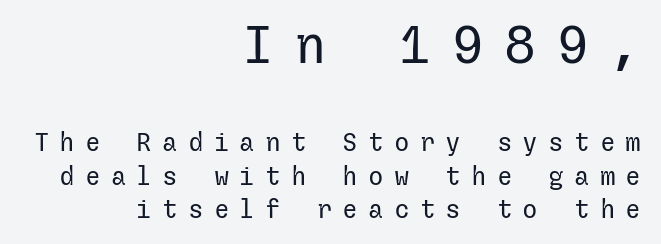
The image shows 53 px regular-weight sans-serif type, upright; set right-aligned, normal line spacing (1.28x), unusually wide letter spacing (+0.39 em), not underlined; the first (top) block is 2.04x larger; low stroke contrast and a medium x-height.
